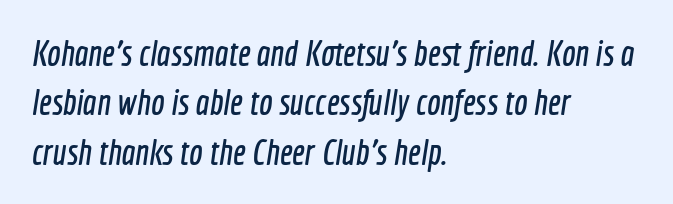
{"serif": "no", "width": "condensed", "x_height": "medium", "monospaced": "no", "underline": "no", "align": "left", "line_spacing": "normal", "line_spacing_ratio": 1.37, "letter_spacing": "normal", "letter_spacing_em": 0.0, "glyph_px": 36}
